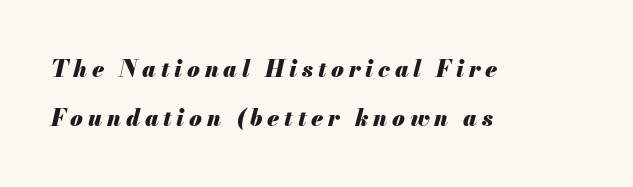
{"italic": "yes", "lean": "right", "slant_degrees": 13, "bold": "yes", "underline": "no", "align": "left", "line_spacing": "loose", "line_spacing_ratio": 2.12, "letter_spacing": "wide", "letter_spacing_em": 0.21, "glyph_px": 23}
